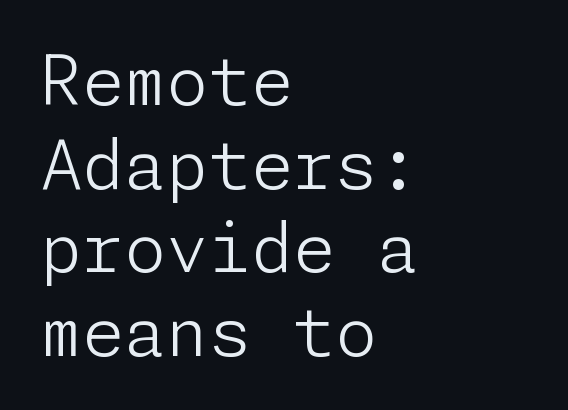
Q: Is the text bold? A: No.
Q: Is the text italic (slanted)? A: No, it is upright.
Q: Is the typeface a serif or a sans-serif typeface? A: Sans-serif.
Q: Is the text underlined? A: No.
Q: How is the paragraph aligned? A: Left-aligned.
Q: Is the spacing between letters normal or unusually wide? A: Normal.
Q: Width (condensed, normal, or wide)? A: Normal.
Q: Stroke contrast? A: Low.
Q: x-height? A: Medium.
